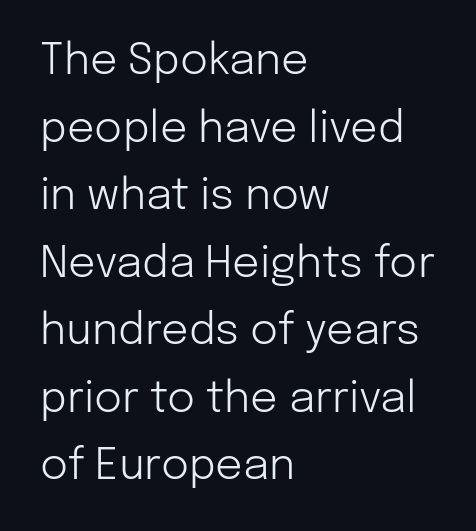
Q: Is the text bold? A: No.
Q: Is the text italic (slanted)? A: No, it is upright.
Q: Is the typeface a serif or a sans-serif typeface? A: Sans-serif.
Q: Is the text underlined? A: No.
Q: How is the paragraph aligned? A: Left-aligned.
Q: Is the spacing between letters normal or unusually wide? A: Normal.
Q: Is the spacing between lines tight, normal or loose? A: Normal.
Q: Width (condensed, normal, or wide)? A: Normal.
Q: Stroke contrast? A: Low.
Q: x-height? A: Medium.
Q: Monospaced? A: No.
